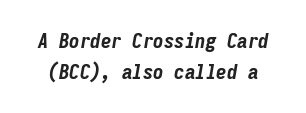
{"italic": "yes", "lean": "right", "slant_degrees": 9, "bold": "yes", "underline": "no", "line_spacing": "normal", "line_spacing_ratio": 1.49, "letter_spacing": "normal", "letter_spacing_em": 0.0, "glyph_px": 21}
